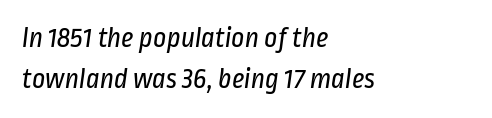
The image shows 29 px regular-weight, condensed sans-serif type; set left-aligned, normal line spacing (1.43x), normal letter spacing, not underlined; low stroke contrast and a medium x-height.
